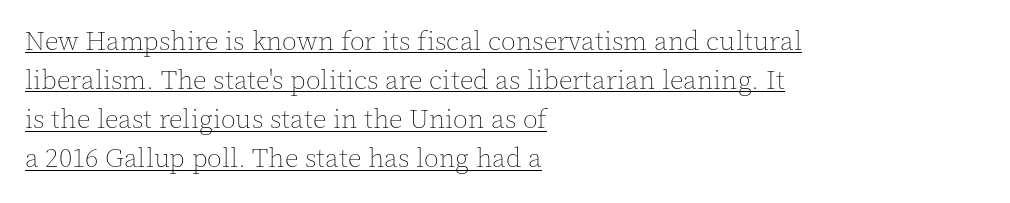
Is the block centered? No — it sits flush against the left margin. In terms of posture, this sample is upright. The weight would be labelled regular, book, light, or lighter still. This sample uses plain, unmodified letter spacing. In designer terms, the underline attribute is active on this setting.
